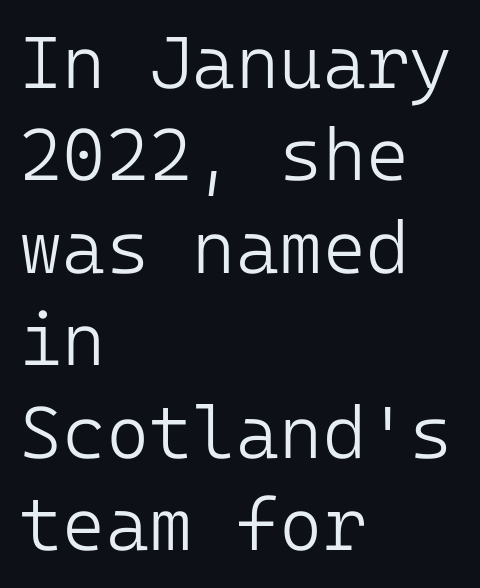
{"serif": "no", "italic": "no", "bold": "no", "weight": "light", "width": "normal", "stroke_contrast": "low", "x_height": "medium", "underline": "no", "align": "left", "line_spacing": "normal", "line_spacing_ratio": 1.25, "letter_spacing": "normal", "letter_spacing_em": 0.0, "glyph_px": 74}
